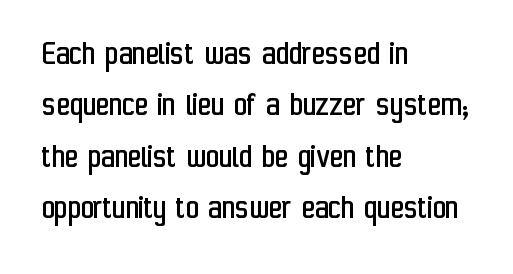
Standard letterfit; no display-style spreading of the glyphs. It's the straight-up-and-down kind of type. Serifs: no, the terminals of the letterforms are clean. Does the copy run flush right? No — it runs flush left.
